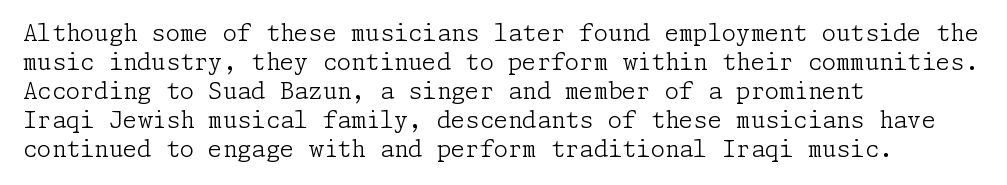
The image shows 23 px text type, upright; set left-aligned, normal line spacing (1.26x), normal letter spacing, not underlined.
